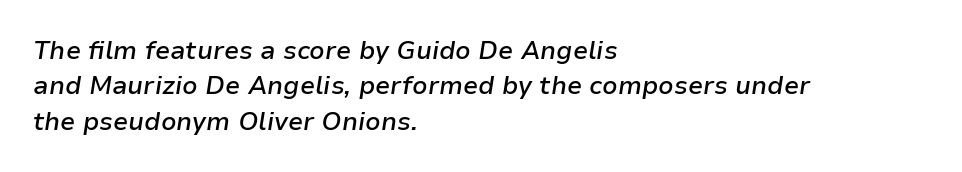
The image shows 25 px text type, italic (leaning right); set left-aligned, normal line spacing (1.42x), normal letter spacing, not underlined.
